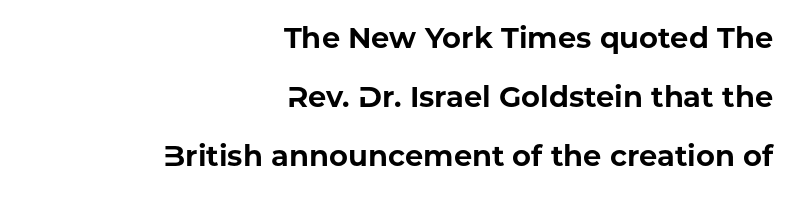
The image shows 29 px bold sans-serif type, upright; set right-aligned, loose line spacing (2.04x), normal letter spacing, not underlined; low stroke contrast and a medium x-height.
